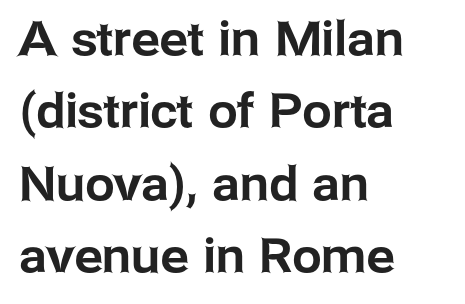
The rendering uses natural spacing where letterforms have individual widths. Anything drawn beneath the words? Only blank space. Does the copy run flush right? No — it runs flush left. These lines sit exactly where default settings would place them.
